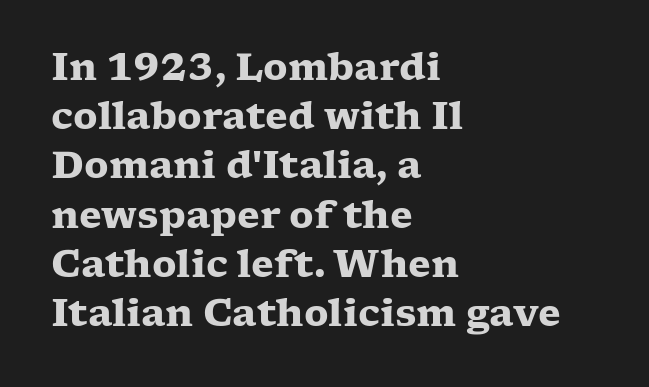
The image shows 37 px heavy, wide serif type, upright; set left-aligned, normal line spacing (1.33x), normal letter spacing, not underlined; low stroke contrast and a medium x-height.
